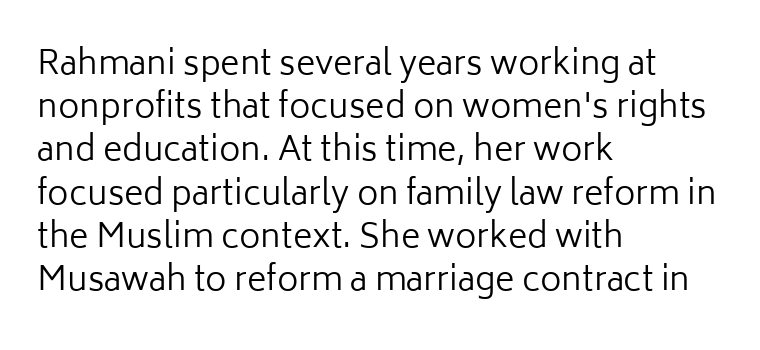
The letters sit at their default tracking, neither squeezed nor spread. Notice how the stems are strictly vertical — no italics here. The lines sit at an ordinary, default distance from one another. Is this a fixed-width face? No — the glyphs have proportional, varying widths.
